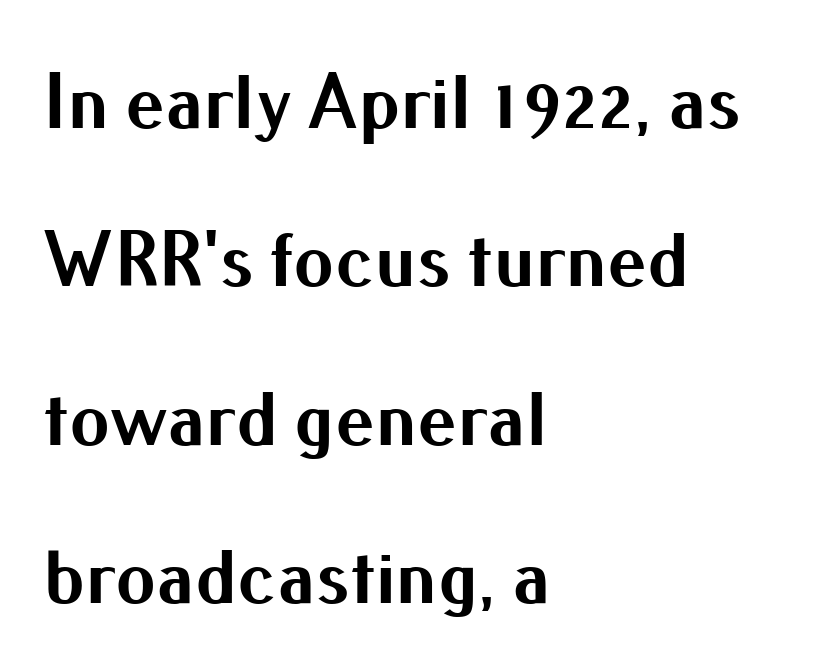
The image shows 80 px bold sans-serif type, upright; set left-aligned, loose line spacing (1.98x), normal letter spacing, not underlined; medium stroke contrast and a small x-height.
